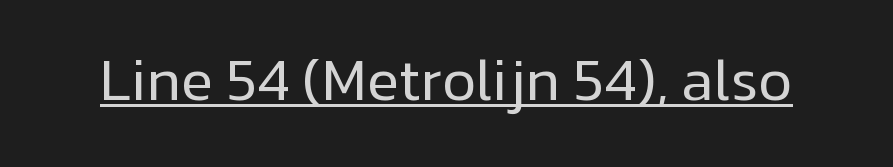
Q: Is the text bold? A: No.
Q: Is the text italic (slanted)? A: No, it is upright.
Q: Is the typeface a serif or a sans-serif typeface? A: Sans-serif.
Q: Is the text underlined? A: Yes.
Q: Is the spacing between letters normal or unusually wide? A: Normal.
Q: Width (condensed, normal, or wide)? A: Normal.
Q: Stroke contrast? A: Low.
Q: x-height? A: Medium.
Q: Monospaced? A: No.
